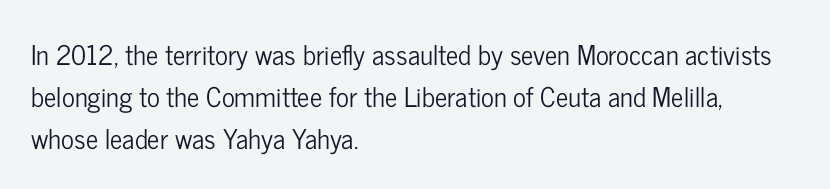
Q: Is the text italic (slanted)? A: No, it is upright.
Q: Is the text underlined? A: No.
Q: How is the paragraph aligned? A: Left-aligned.
Q: Is the spacing between letters normal or unusually wide? A: Normal.
Q: Is the spacing between lines tight, normal or loose? A: Normal.
